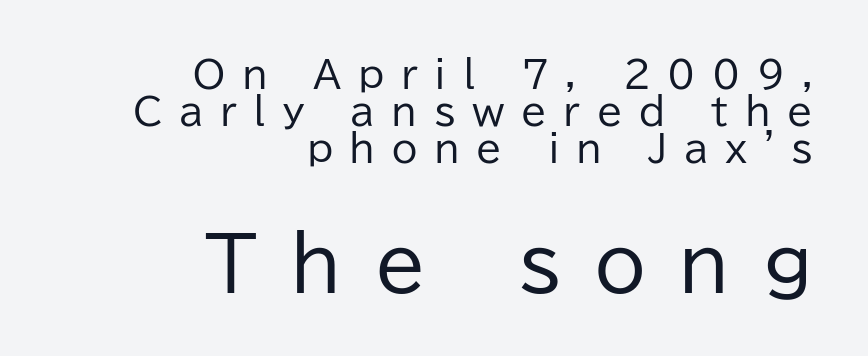
Q: Is the text bold? A: No.
Q: Is the text italic (slanted)? A: No, it is upright.
Q: Is the typeface a serif or a sans-serif typeface? A: Sans-serif.
Q: Is the text underlined? A: No.
Q: How is the paragraph aligned? A: Right-aligned.
Q: Is the spacing between letters normal or unusually wide? A: Unusually wide.
Q: Is the spacing between lines tight, normal or loose? A: Tight.
Q: Which block of text is set in a larger size, the first (top) or the second (bottom)? A: The second (bottom) one.
Q: Width (condensed, normal, or wide)? A: Normal.
Q: Stroke contrast? A: Low.
Q: x-height? A: Medium.
Q: Monospaced? A: No.
